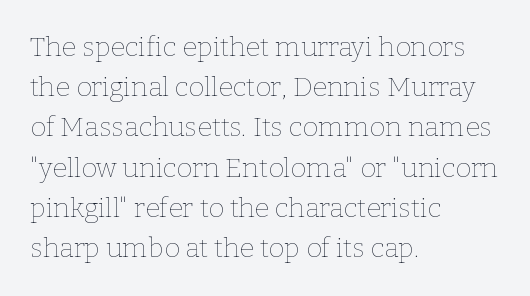
Q: Is the text bold? A: No.
Q: Is the text italic (slanted)? A: No, it is upright.
Q: Is the text underlined? A: No.
Q: How is the paragraph aligned? A: Left-aligned.
Q: Is the spacing between letters normal or unusually wide? A: Normal.
Q: Is the spacing between lines tight, normal or loose? A: Normal.
